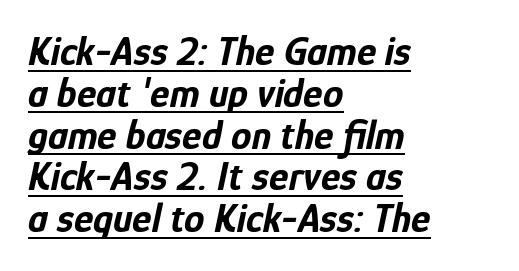
Q: Is the text bold? A: Yes.
Q: Is the text italic (slanted)? A: Yes, it leans right by about 12 degrees.
Q: Is the text underlined? A: Yes.
Q: How is the paragraph aligned? A: Left-aligned.
Q: Is the spacing between letters normal or unusually wide? A: Normal.
Q: Is the spacing between lines tight, normal or loose? A: Tight.
Q: Width (condensed, normal, or wide)? A: Condensed.
Q: Stroke contrast? A: Low.
Q: x-height? A: Medium.
Q: Monospaced? A: No.
